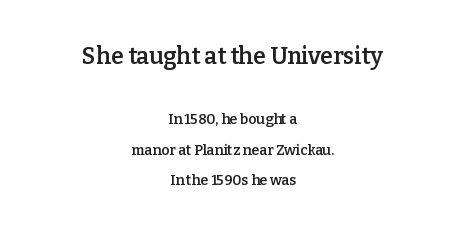
Q: Is the text bold? A: Semi-bold.
Q: Is the text italic (slanted)? A: No, it is upright.
Q: Is the text underlined? A: No.
Q: How is the paragraph aligned? A: Centered.
Q: Is the spacing between letters normal or unusually wide? A: Normal.
Q: Is the spacing between lines tight, normal or loose? A: Loose.
Q: Which block of text is set in a larger size, the first (top) or the second (bottom)? A: The first (top) one.
